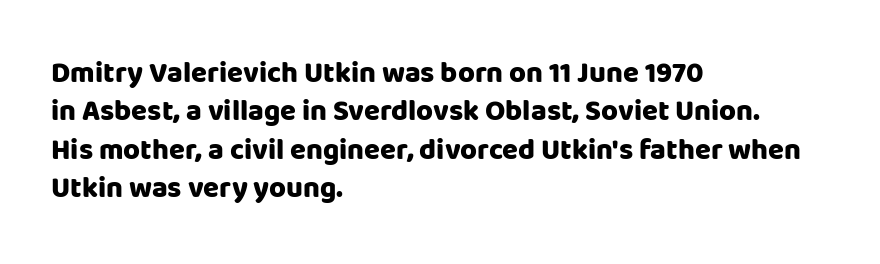
To sum up the face: it is a sans, with no serifs. Observe the ordinary spacing: letters are neighbours, not strangers. Heft: maximum for text — a bold. The foot of each line stays bare and open. Ordinary non-slanted type is in use.
